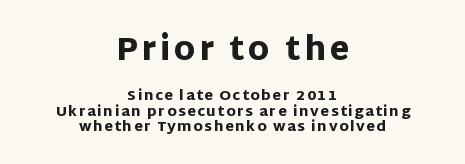
Which of the two is more prominent by size? The first, at the top. Regarding serifs, this sample does without them. Where is the straight margin? There isn't one; the lines are centered. Look at the stroke-to-counter ratio: heavy, a bold. In terms of posture, this sample is upright. This sample has the flowing, uneven cadence of proportional lettering.
